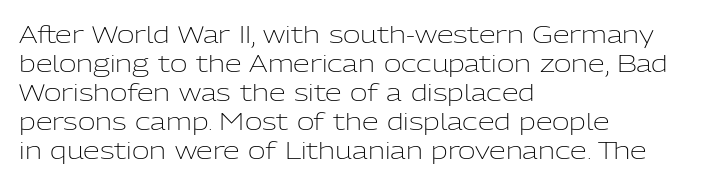
Q: Is the text bold? A: No.
Q: Is the text italic (slanted)? A: No, it is upright.
Q: Is the text underlined? A: No.
Q: How is the paragraph aligned? A: Left-aligned.
Q: Is the spacing between letters normal or unusually wide? A: Normal.
